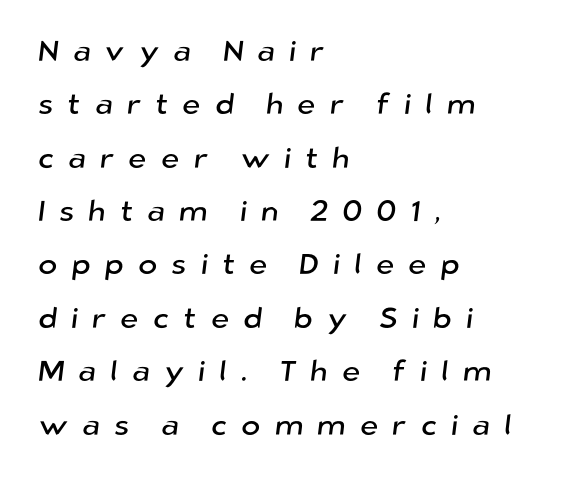
Varying glyph widths throughout — classic text-font behaviour. The rendering shows plain stroke endings on the letterforms — a sans-serif design. Observe the wide spacing: letters keep a clear distance from each other. No word sits above an underline.
